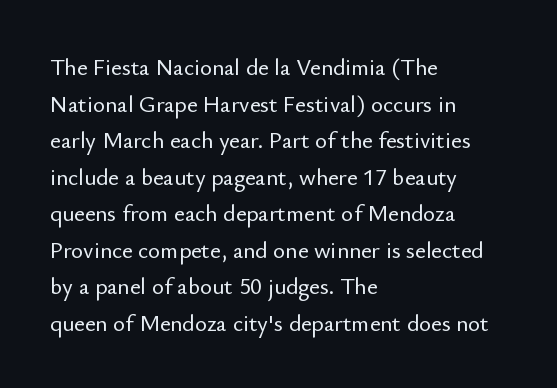
The image shows 23 px text type, upright; set left-aligned, normal line spacing (1.59x), normal letter spacing, not underlined.
